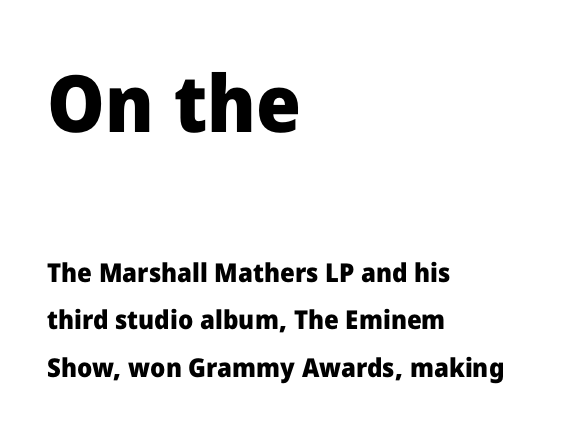
{"serif": "no", "italic": "no", "bold": "yes", "weight": "heavy", "width": "normal", "stroke_contrast": "low", "x_height": "medium", "monospaced": "no", "underline": "no", "align": "left", "line_spacing_ratio": 1.82, "letter_spacing": "normal", "letter_spacing_em": 0.0, "larger_block": "first", "size_ratio": 3.04, "glyph_px": 79}
